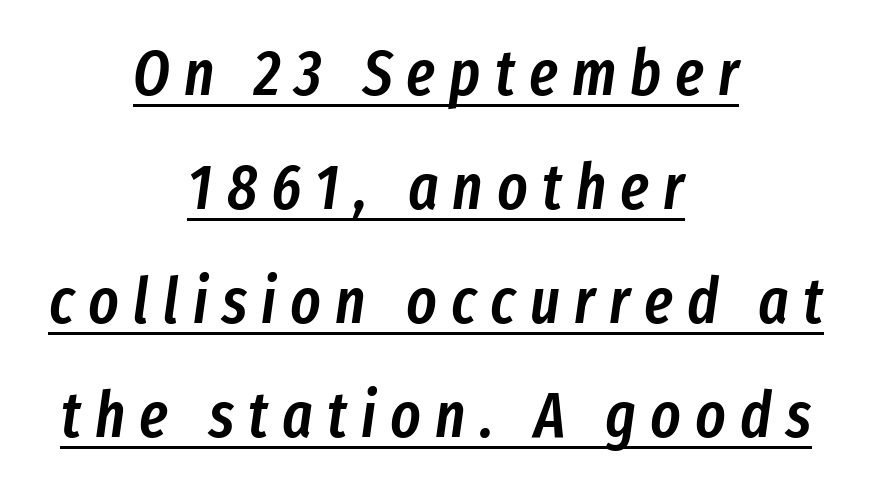
The image shows 64 px semibold, condensed type, italic (leaning right); set centered, line spacing 1.78x, unusually wide letter spacing (+0.22 em), underlined; low stroke contrast and a medium x-height.
